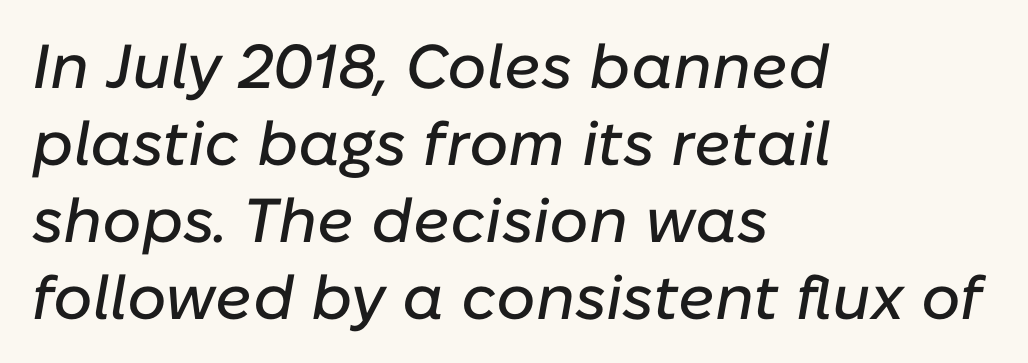
Q: Is the text italic (slanted)? A: Yes, it leans right by about 10 degrees.
Q: Is the text underlined? A: No.
Q: How is the paragraph aligned? A: Left-aligned.
Q: Is the spacing between letters normal or unusually wide? A: Normal.
Q: Width (condensed, normal, or wide)? A: Normal.
Q: Stroke contrast? A: Low.
Q: x-height? A: Medium.
Q: Monospaced? A: No.
